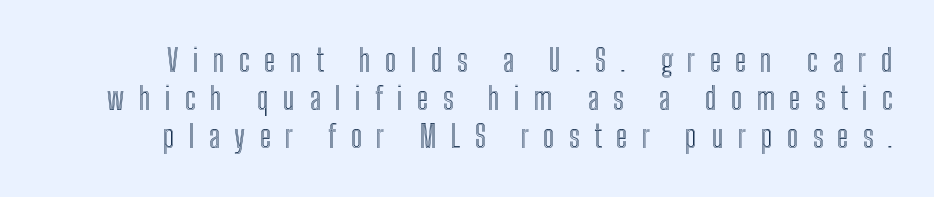
The image shows 31 px condensed type, upright; set line spacing 1.23x, unusually wide letter spacing (+0.46 em), not underlined; a medium x-height.
